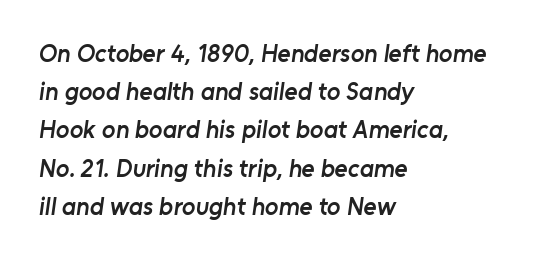
The image shows 25 px text type; set left-aligned, normal line spacing (1.53x), normal letter spacing, not underlined.
